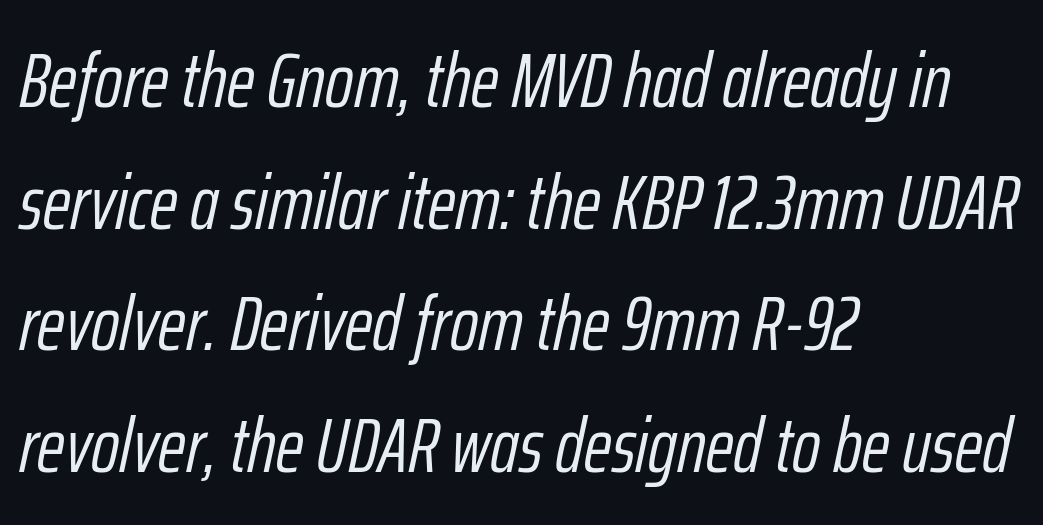
The image shows 77 px light, condensed type, italic (leaning right); set left-aligned, normal line spacing (1.58x), normal letter spacing, not underlined; low stroke contrast and a medium x-height.
